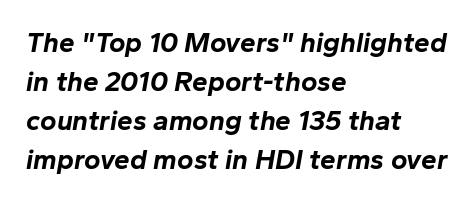
{"italic": "yes", "lean": "right", "slant_degrees": 10, "bold": "yes", "weight": "bold", "width": "normal", "stroke_contrast": "low", "x_height": "medium", "monospaced": "no", "underline": "no", "align": "left", "line_spacing": "normal", "line_spacing_ratio": 1.39, "letter_spacing": "normal", "letter_spacing_em": 0.0, "glyph_px": 28}
